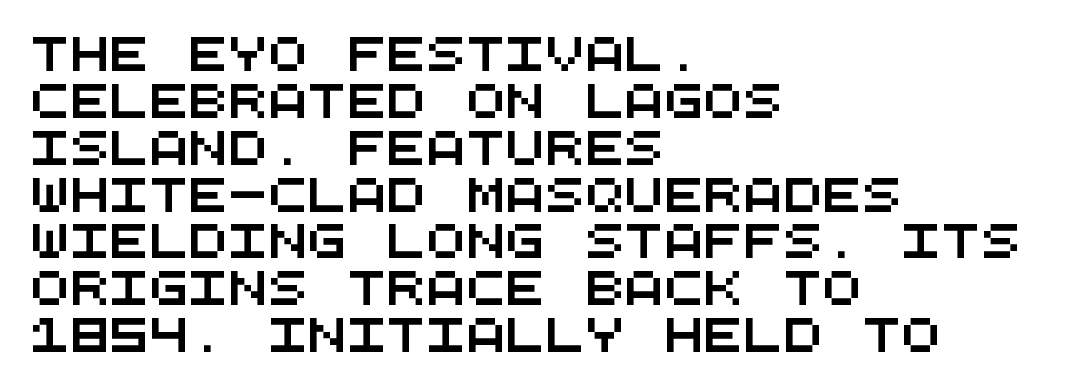
The gap between lines stays unmarked. Regular leading. Compared with typical body copy, the letter spacing here is the same. The rendering uses typewriter-style spacing with identical character cells. The typesetter chose a ragged-right arrangement here. Classification — sans serif.
